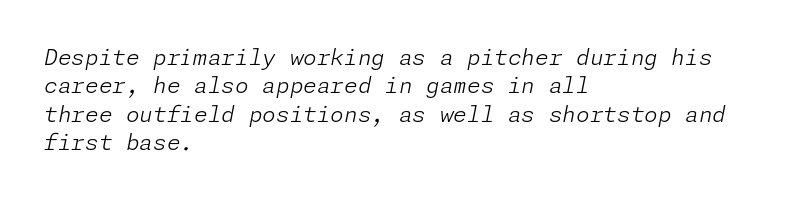
Q: Is the text bold? A: No.
Q: Is the text italic (slanted)? A: Yes, it leans right by about 11 degrees.
Q: Is the text underlined? A: No.
Q: How is the paragraph aligned? A: Left-aligned.
Q: Is the spacing between letters normal or unusually wide? A: Normal.
Q: Is the spacing between lines tight, normal or loose? A: Normal.
